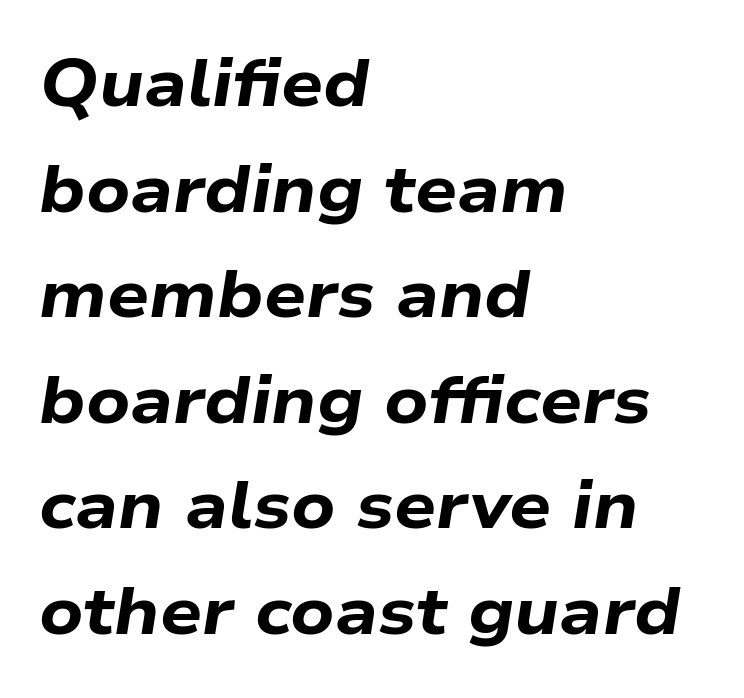
The image shows 66 px bold, wide type, italic (leaning right); set left-aligned, normal line spacing (1.6x), normal letter spacing, not underlined; low stroke contrast and a medium x-height.
